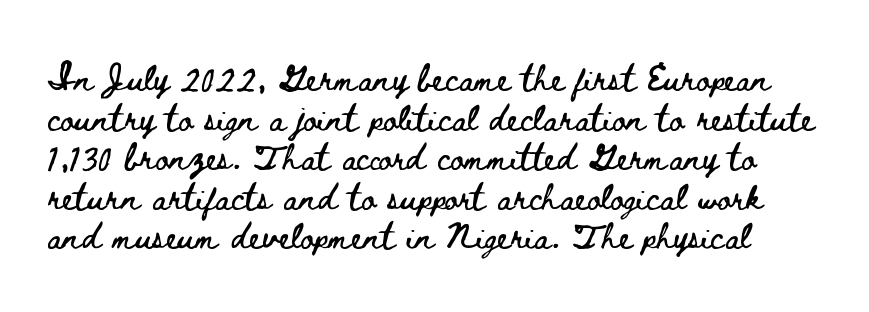
{"underline": "no", "line_spacing": "normal", "line_spacing_ratio": 1.52, "letter_spacing": "normal", "letter_spacing_em": 0.0, "glyph_px": 26}
